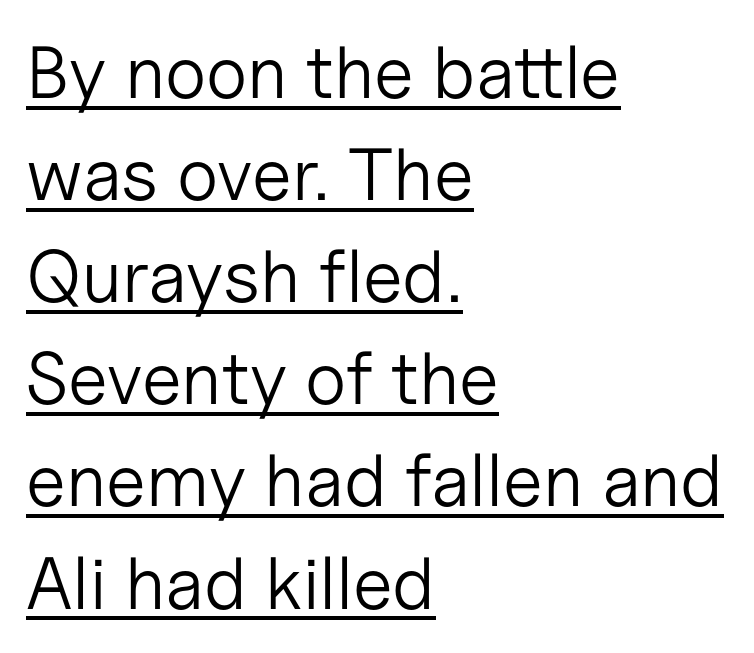
The type is set solid horizontally, with unmodified tracking. Quick note: interline space is typical. Each letter keeps its own natural width here, so spacing adapts to shape. The characters are drawn with everyday or finer stroke widths. To sum up the face: it is a sans, with no serifs.
